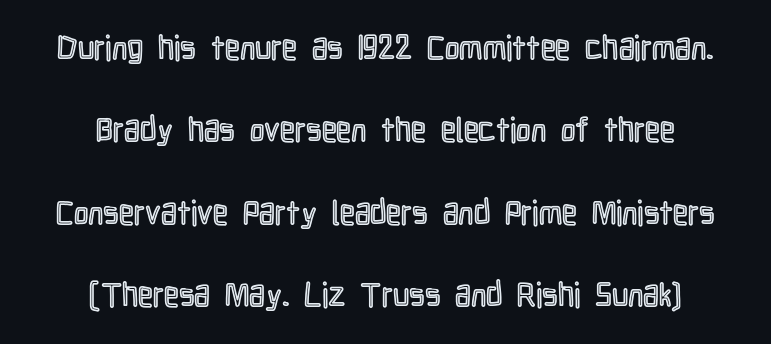
These lines keep a tight, regular rhythm from letter to letter. Unlike italic type, these characters show no tilt at all. Descenders are the only things crossing below the line. Character widths vary here, with narrow letters taking less room than wide ones.
